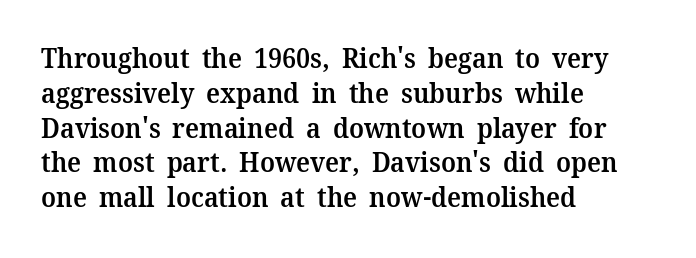
{"italic": "no", "bold": "semi", "underline": "no", "align": "left", "line_spacing": "normal", "line_spacing_ratio": 1.29, "letter_spacing": "normal", "letter_spacing_em": 0.0, "glyph_px": 27}
